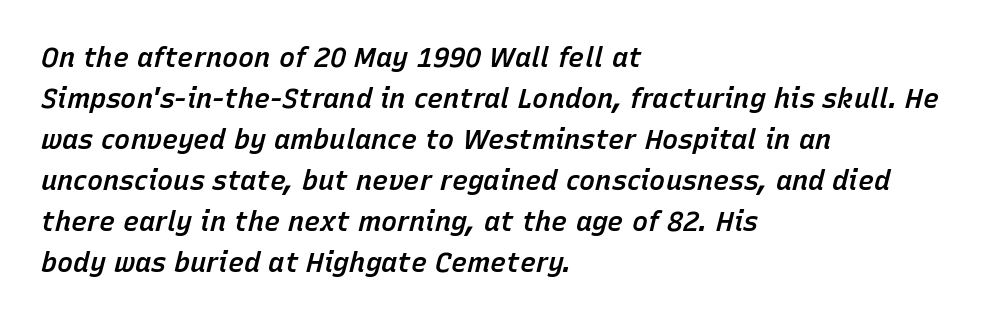
{"italic": "yes", "lean": "right", "slant_degrees": 15, "bold": "semi", "underline": "no", "align": "left", "line_spacing": "normal", "line_spacing_ratio": 1.52, "letter_spacing": "normal", "letter_spacing_em": 0.0, "glyph_px": 27}
